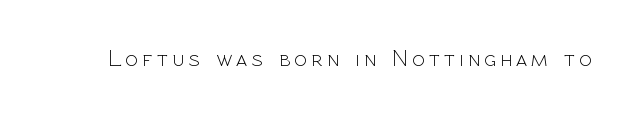
{"italic": "no", "bold": "no", "underline": "no", "glyph_px": 24}
